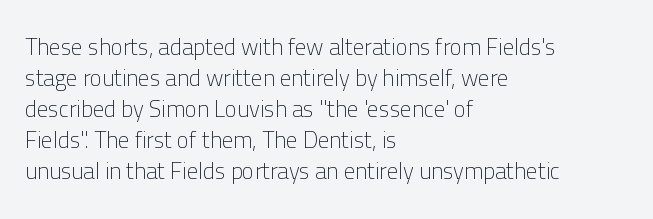
{"italic": "no", "bold": "no", "underline": "no", "align": "left", "line_spacing": "normal", "line_spacing_ratio": 1.35, "letter_spacing": "normal", "letter_spacing_em": 0.0, "glyph_px": 23}
